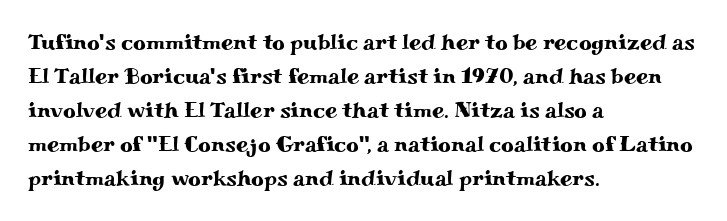
{"italic": "no", "underline": "no", "align": "left", "line_spacing": "normal", "line_spacing_ratio": 1.55, "letter_spacing": "normal", "letter_spacing_em": 0.0, "glyph_px": 22}
